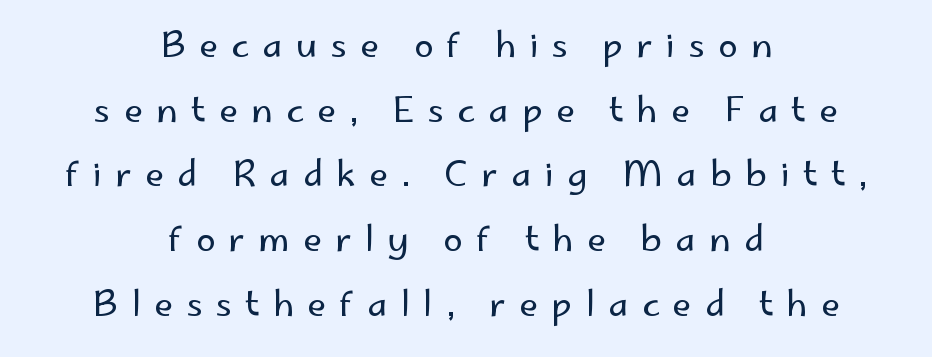
Q: Is the text bold? A: No.
Q: Is the text italic (slanted)? A: No, it is upright.
Q: Is the typeface a serif or a sans-serif typeface? A: Sans-serif.
Q: Is the text underlined? A: No.
Q: How is the paragraph aligned? A: Centered.
Q: Is the spacing between letters normal or unusually wide? A: Unusually wide.
Q: Width (condensed, normal, or wide)? A: Normal.
Q: Stroke contrast? A: Low.
Q: x-height? A: Small.
Q: Monospaced? A: No.
